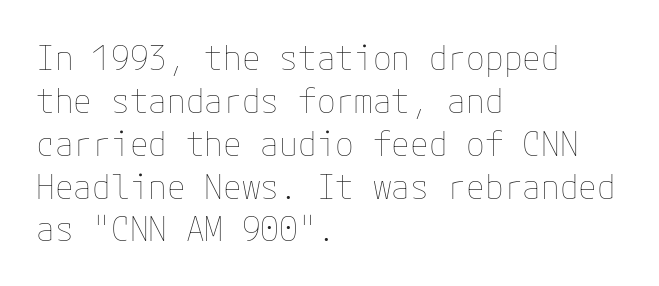
Leading: standard. You can tell it's not italic because the verticals are truly vertical. Short and long lines alike share a common starting point at left. Is this a heavy cut? Hardly; it is regular or lighter.
